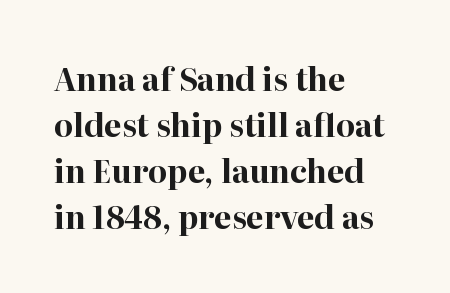
The image shows 31 px bold serif type, upright; set left-aligned, normal line spacing (1.48x), normal letter spacing, not underlined; high stroke contrast and a medium x-height.
